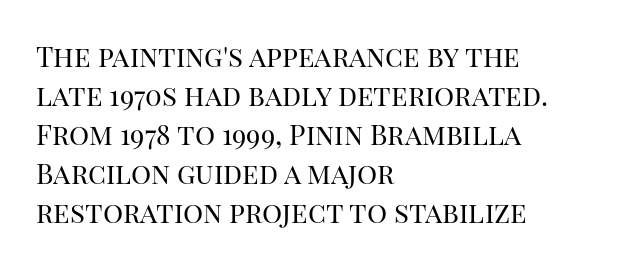
{"serif": "yes", "italic": "no", "bold": "no", "weight": "regular", "width": "normal", "stroke_contrast": "high", "x_height": "large", "monospaced": "no", "underline": "no", "align": "left", "line_spacing": "normal", "line_spacing_ratio": 1.39, "letter_spacing": "normal", "letter_spacing_em": 0.0, "glyph_px": 28}
